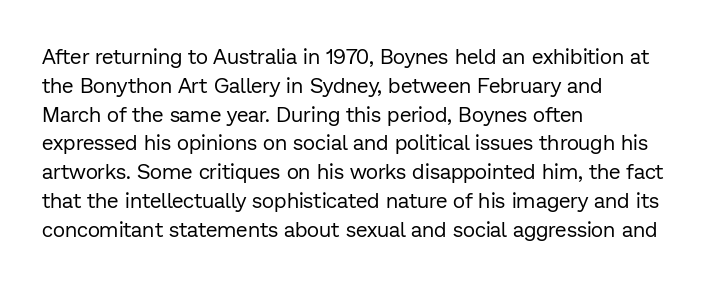
Each new line begins a customary step beneath the previous one. Stems here are at most as thick as an everyday book face. Words appear dense and cohesive because spacing is normal. Descenders hang freely into open space. The axis of the letterforms is exactly vertical.
